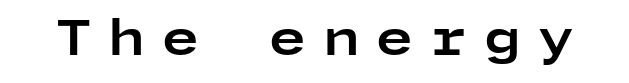
The image shows 48 px bold, wide sans-serif type, upright; set unusually wide letter spacing (+0.34 em), not underlined; low stroke contrast and a medium x-height.
